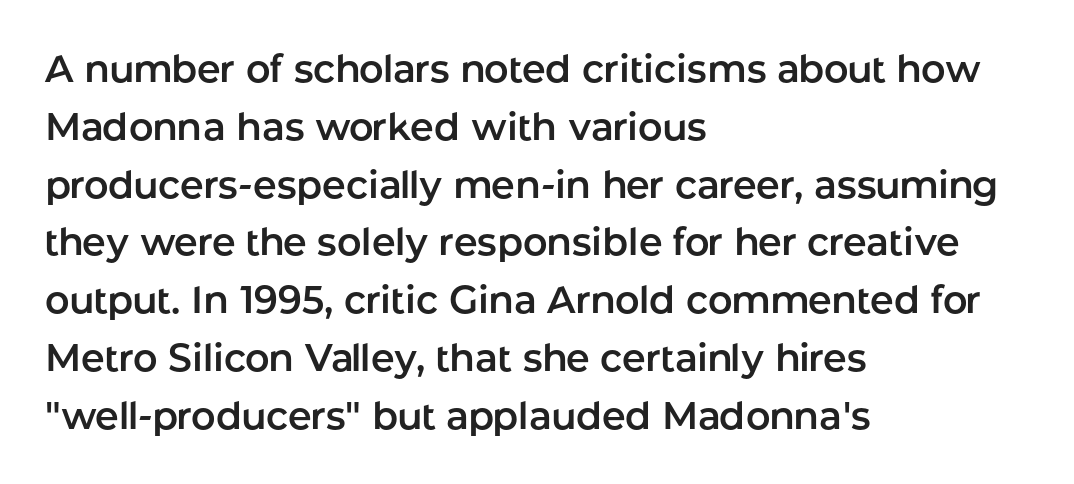
Q: Is the text italic (slanted)? A: No, it is upright.
Q: Is the typeface a serif or a sans-serif typeface? A: Sans-serif.
Q: Is the text underlined? A: No.
Q: How is the paragraph aligned? A: Left-aligned.
Q: Is the spacing between letters normal or unusually wide? A: Normal.
Q: Is the spacing between lines tight, normal or loose? A: Normal.
Q: Width (condensed, normal, or wide)? A: Normal.
Q: Stroke contrast? A: Low.
Q: x-height? A: Medium.
Q: Monospaced? A: No.
